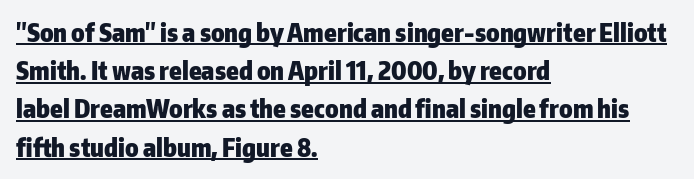
Is the block centered? No — it sits flush against the left margin. A full-strength bold gives these letters their thick strokes. A baseline rule has been typeset under these characters. Tracking here is standard; glyphs follow each other at the usual distance. This block has exactly the height ordinary leading produces.
